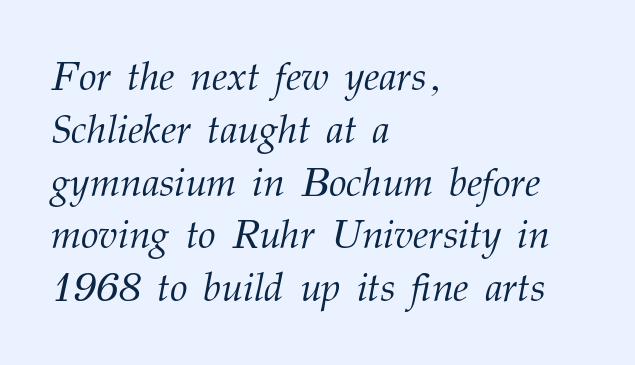
You could not count columns in this text — the font is proportionally spaced. The typeface chosen for these lines features serifs. Characters are canted at an angle relative to the baseline's perpendicular. The block of text has a typical density, with ordinary space between rows.
